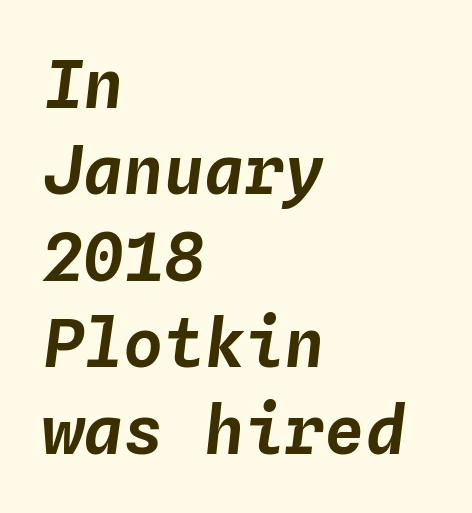
{"italic": "yes", "lean": "right", "slant_degrees": 4, "width": "normal", "stroke_contrast": "low", "x_height": "medium", "monospaced": "yes", "underline": "no", "align": "left", "line_spacing": "normal", "line_spacing_ratio": 1.29, "letter_spacing": "normal", "letter_spacing_em": 0.0, "glyph_px": 67}
